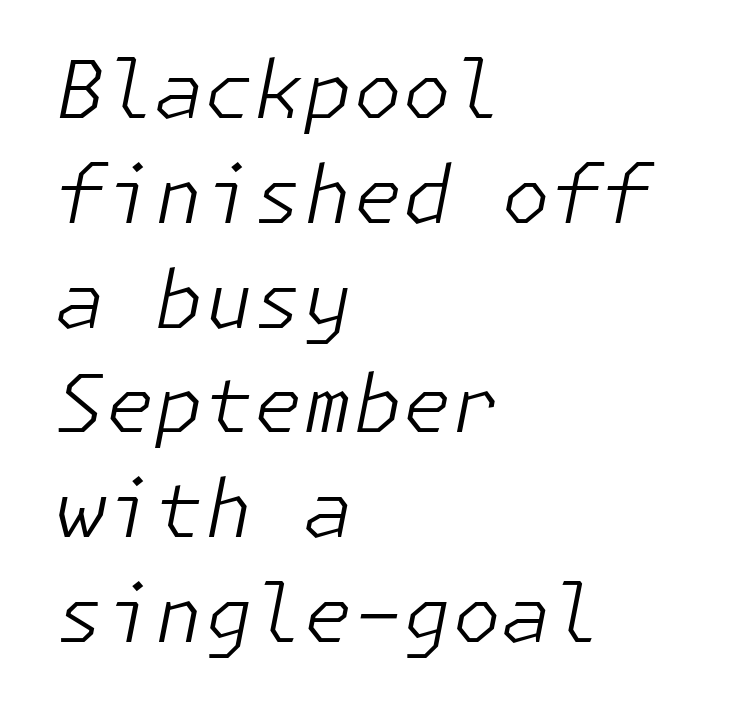
{"italic": "yes", "lean": "right", "slant_degrees": 11, "bold": "no", "weight": "light", "width": "normal", "stroke_contrast": "low", "x_height": "medium", "underline": "no", "align": "left", "line_spacing": "normal", "line_spacing_ratio": 1.31, "letter_spacing": "normal", "letter_spacing_em": 0.0, "glyph_px": 80}
